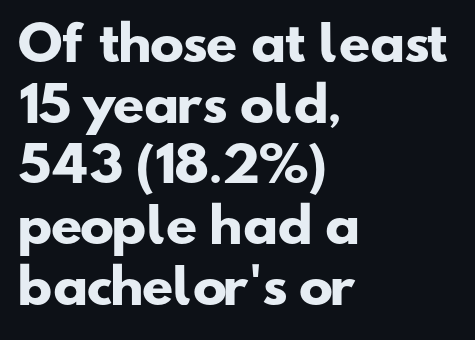
Q: Is the text bold? A: Yes.
Q: Is the typeface a serif or a sans-serif typeface? A: Sans-serif.
Q: Is the text underlined? A: No.
Q: How is the paragraph aligned? A: Left-aligned.
Q: Is the spacing between letters normal or unusually wide? A: Normal.
Q: Is the spacing between lines tight, normal or loose? A: Normal.
Q: Width (condensed, normal, or wide)? A: Wide.
Q: Stroke contrast? A: Low.
Q: x-height? A: Small.
Q: Monospaced? A: No.
